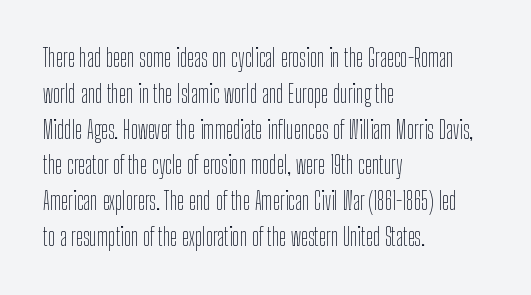
Q: Is the text bold? A: No.
Q: Is the text italic (slanted)? A: No, it is upright.
Q: Is the text underlined? A: No.
Q: How is the paragraph aligned? A: Left-aligned.
Q: Is the spacing between letters normal or unusually wide? A: Normal.
Q: Is the spacing between lines tight, normal or loose? A: Normal.
